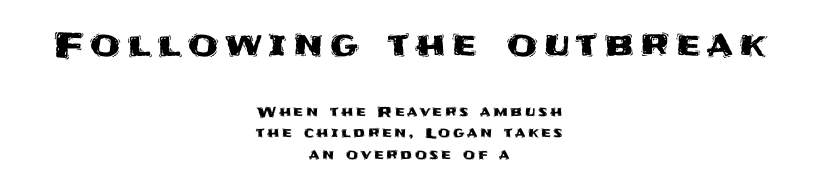
The image shows 35 px sans-serif type, upright; set centered, normal line spacing (1.52x), not underlined; the first (top) block is 2.5x larger; medium stroke contrast and a large x-height.
